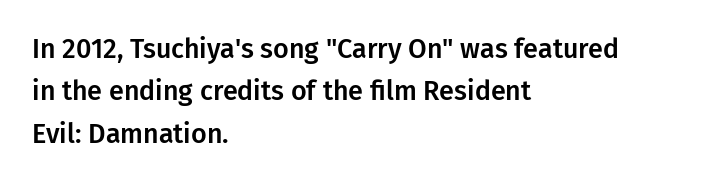
Q: Is the text italic (slanted)? A: No, it is upright.
Q: Is the text underlined? A: No.
Q: How is the paragraph aligned? A: Left-aligned.
Q: Is the spacing between letters normal or unusually wide? A: Normal.
Q: Is the spacing between lines tight, normal or loose? A: Normal.
